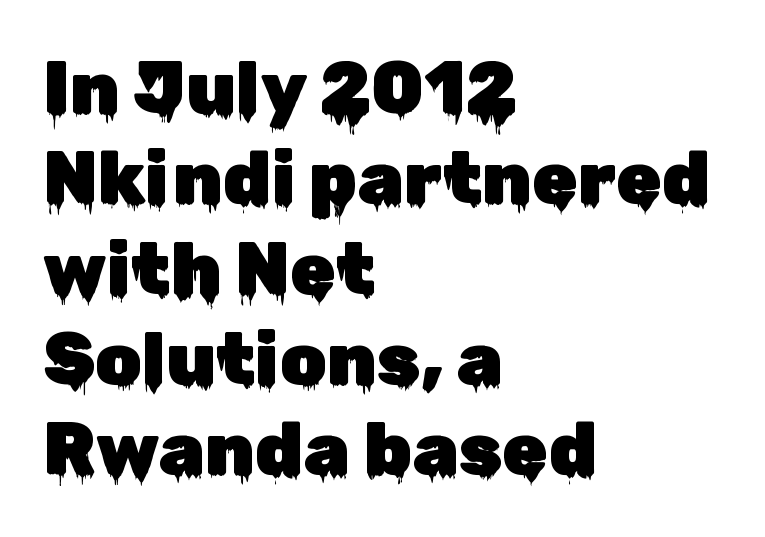
The image shows 74 px sans-serif type, upright; set left-aligned, line spacing 1.22x, normal letter spacing, not underlined; low stroke contrast and a medium x-height.
